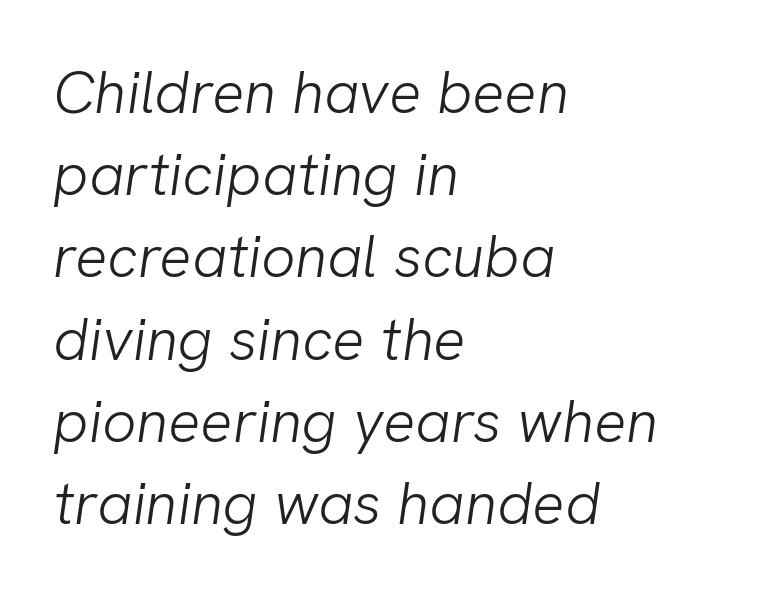
Any mark beneath the type? The region is blank. Each letter keeps its own natural width here, so spacing adapts to shape. Honestly, the letter spacing is just normal — you wouldn't notice it. A sans-serif font was chosen for this passage. Line spacing here is normal.
